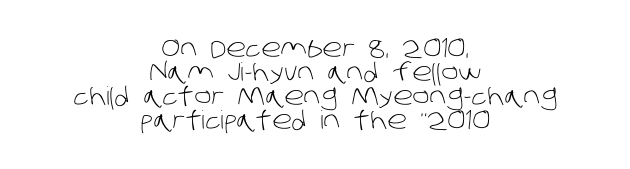
The image shows 25 px text type; set centered, tight line spacing (0.96x), normal letter spacing, not underlined.
